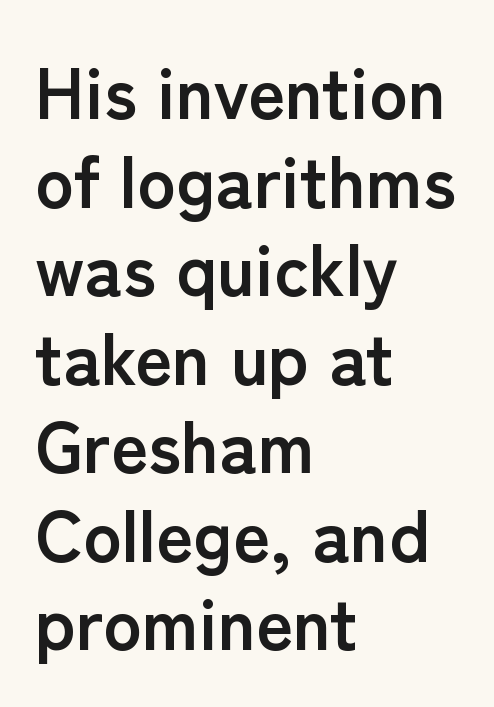
The image shows 72 px semibold sans-serif type, upright; set left-aligned, line spacing 1.23x, normal letter spacing, not underlined; low stroke contrast and a medium x-height.
